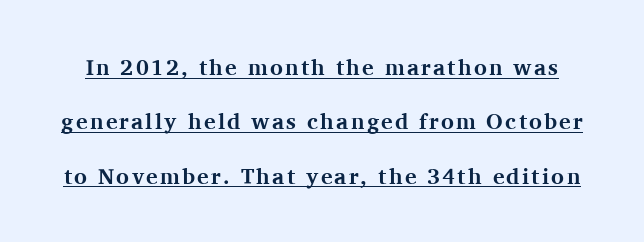
{"italic": "no", "bold": "yes", "underline": "yes", "line_spacing": "loose", "line_spacing_ratio": 2.47, "glyph_px": 22}
